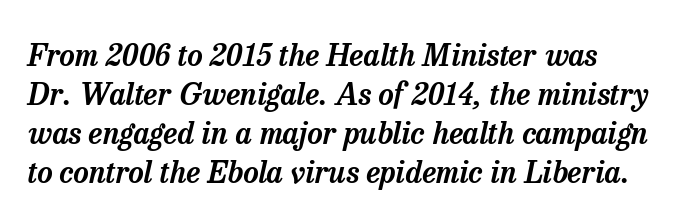
{"serif": "yes", "italic": "yes", "lean": "right", "slant_degrees": 13, "width": "normal", "stroke_contrast": "low", "x_height": "medium", "monospaced": "no", "underline": "no", "line_spacing": "normal", "line_spacing_ratio": 1.3, "letter_spacing": "normal", "letter_spacing_em": 0.0, "glyph_px": 30}
